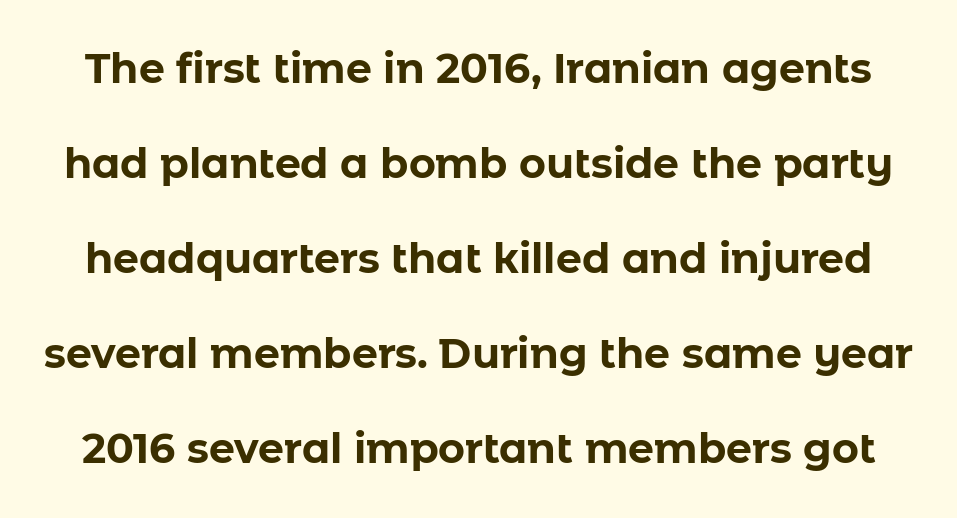
Are there feet on the stems? There aren't — it's a sans. Underlining? Definitely not there. The sample has been set heavy, in full bold. The rendering uses natural spacing where letterforms have individual widths.
